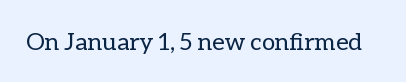
Only glyphs here, with clear space below each row. Notice how the stems are strictly vertical — no italics here. Between one letter and the next there's only the usual sliver of space. Is this a heavy cut? Hardly; it is regular or lighter.
